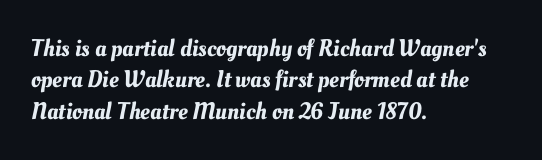
Q: Is the text underlined? A: No.
Q: How is the paragraph aligned? A: Left-aligned.
Q: Is the spacing between letters normal or unusually wide? A: Normal.
Q: Is the spacing between lines tight, normal or loose? A: Normal.
